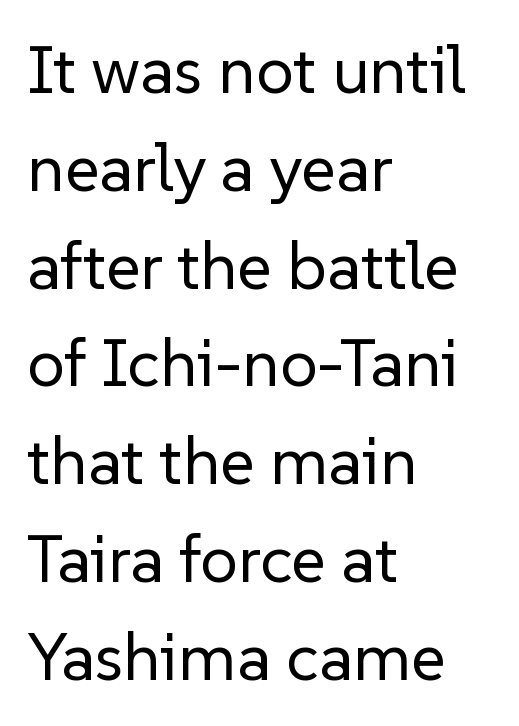
Q: Is the text bold? A: No.
Q: Is the text italic (slanted)? A: No, it is upright.
Q: Is the typeface a serif or a sans-serif typeface? A: Sans-serif.
Q: Is the text underlined? A: No.
Q: How is the paragraph aligned? A: Left-aligned.
Q: Is the spacing between letters normal or unusually wide? A: Normal.
Q: Is the spacing between lines tight, normal or loose? A: Normal.
Q: Width (condensed, normal, or wide)? A: Normal.
Q: Stroke contrast? A: Low.
Q: x-height? A: Medium.
Q: Monospaced? A: No.
